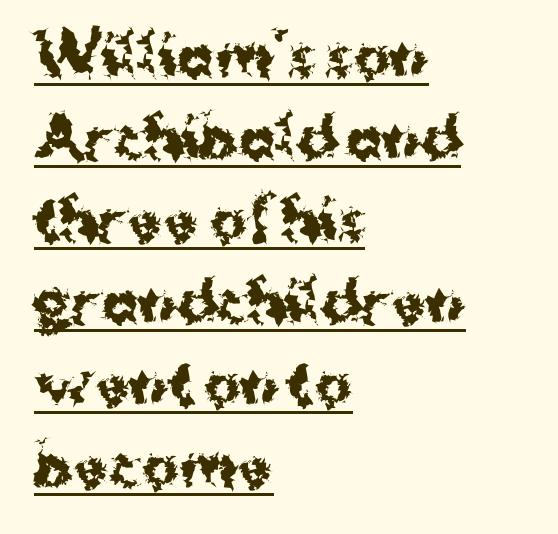
{"serif": "no", "italic": "no", "bold": "yes", "weight": "bold", "width": "normal", "stroke_contrast": "medium", "x_height": "medium", "monospaced": "no", "underline": "yes", "align": "left", "line_spacing": "normal", "line_spacing_ratio": 1.49, "letter_spacing": "normal", "letter_spacing_em": 0.0, "glyph_px": 55}
